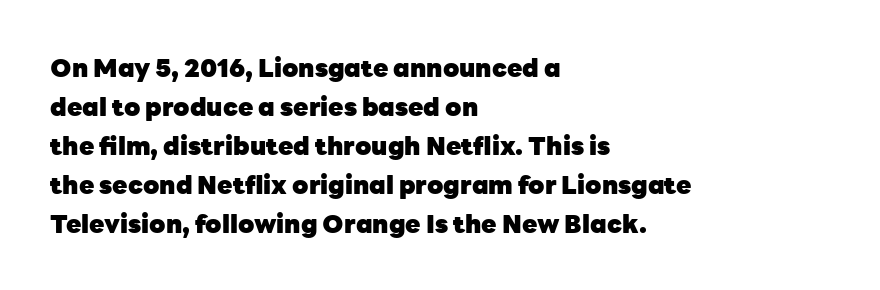
{"italic": "no", "bold": "yes", "underline": "no", "align": "left", "line_spacing": "normal", "line_spacing_ratio": 1.56, "letter_spacing": "normal", "letter_spacing_em": 0.0, "glyph_px": 25}
